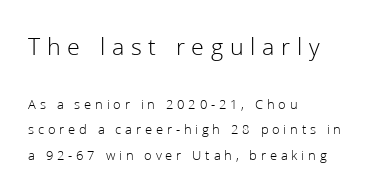
The image shows 25 px text type, upright; set left-aligned, line spacing 1.83x, unusually wide letter spacing (+0.27 em), not underlined; the first (top) block is 1.79x larger.
